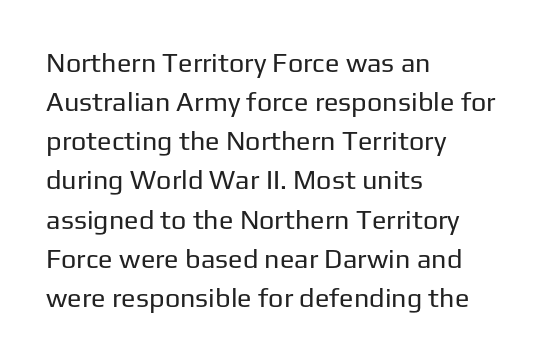
Default kerning and tracking; the words read as compact shapes. No heavy texture on the line: the type isn't bold. A roman cut, with each character standing at attention. Notice how the passage keeps a crisp vertical edge on the left only. Bare-footed words on every line.
